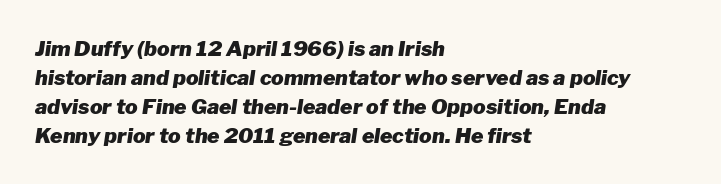
The image shows 21 px bold type, italic (leaning right); set left-aligned, normal line spacing (1.38x), normal letter spacing, not underlined.
